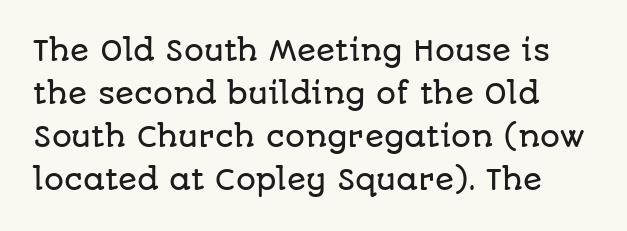
Ascenders rise straight up at ninety degrees. Nobody touched the tracking dial on this one. The characters display no serif detailing; their extremities are plain. Think of a printed novel: that variable character pitch is what you see here.
